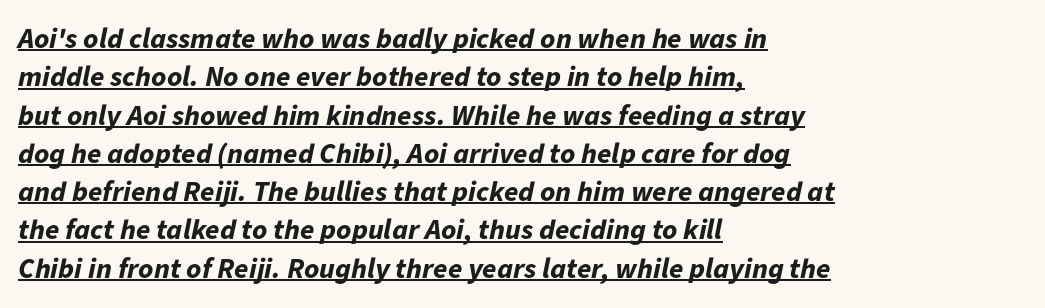
{"italic": "yes", "lean": "right", "slant_degrees": 11, "bold": "yes", "weight": "bold", "width": "normal", "stroke_contrast": "low", "x_height": "medium", "monospaced": "no", "underline": "yes", "align": "left", "line_spacing": "normal", "line_spacing_ratio": 1.32, "letter_spacing": "normal", "letter_spacing_em": 0.0, "glyph_px": 29}
